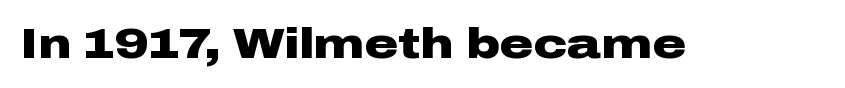
Is there any slant? The stems are plumb. Between one letter and the next there's only the usual sliver of space. Summary of weight: heavy, a full bold. Lines of text with bare space underneath.
